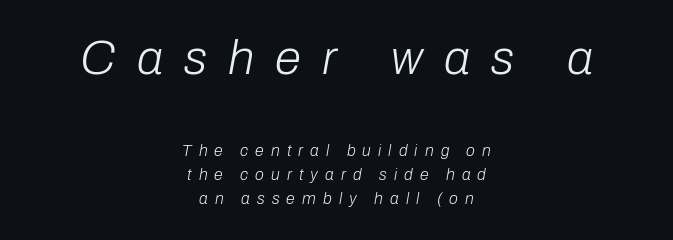
The image shows 48 px light type, italic (leaning right); set centered, normal line spacing (1.5x), unusually wide letter spacing (+0.44 em), not underlined; the first (top) block is 3.0x larger; low stroke contrast and a medium x-height.
